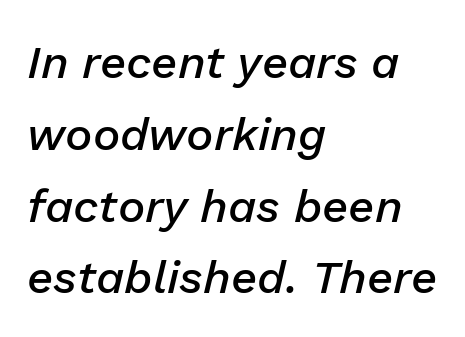
In terms of weight, the rendering is demibold, just under bold. Quick note: underline off. These lines stack with their left ends in a neat column. The passage shown has conventional tracking throughout. Is this a fixed-width face? No — the glyphs have proportional, varying widths.
